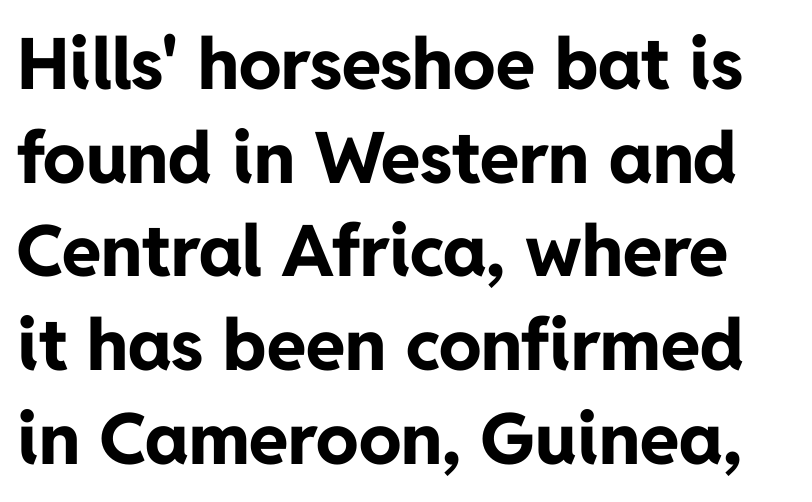
The image shows 71 px bold sans-serif type, upright; set normal line spacing (1.32x), normal letter spacing, not underlined; low stroke contrast and a medium x-height.
